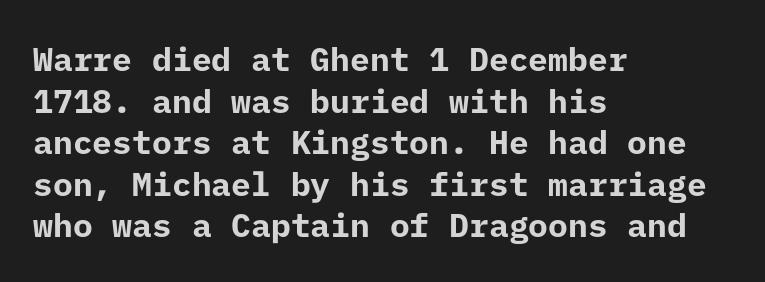
Q: Is the text bold? A: Yes.
Q: Is the text italic (slanted)? A: No, it is upright.
Q: Is the typeface a serif or a sans-serif typeface? A: Sans-serif.
Q: Is the text underlined? A: No.
Q: How is the paragraph aligned? A: Left-aligned.
Q: Is the spacing between letters normal or unusually wide? A: Normal.
Q: Is the spacing between lines tight, normal or loose? A: Normal.
Q: Width (condensed, normal, or wide)? A: Normal.
Q: Stroke contrast? A: Low.
Q: x-height? A: Medium.
